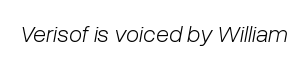
Q: Is the text bold? A: No.
Q: Is the text italic (slanted)? A: Yes, it leans right by about 10 degrees.
Q: Is the text underlined? A: No.
Q: Is the spacing between letters normal or unusually wide? A: Normal.
